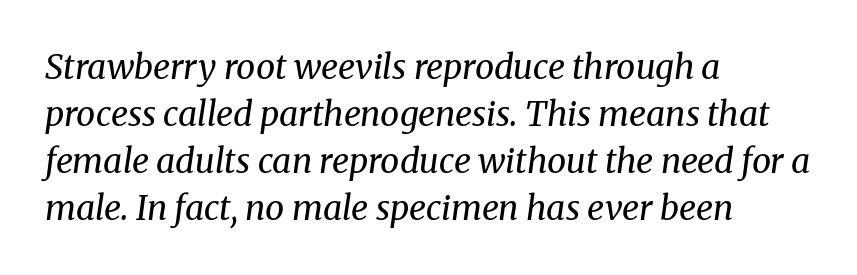
{"serif": "yes", "italic": "yes", "lean": "right", "slant_degrees": 8, "bold": "no", "weight": "regular", "width": "normal", "stroke_contrast": "medium", "x_height": "medium", "monospaced": "no", "underline": "no", "align": "left", "line_spacing": "normal", "line_spacing_ratio": 1.38, "letter_spacing": "normal", "letter_spacing_em": 0.0, "glyph_px": 34}
